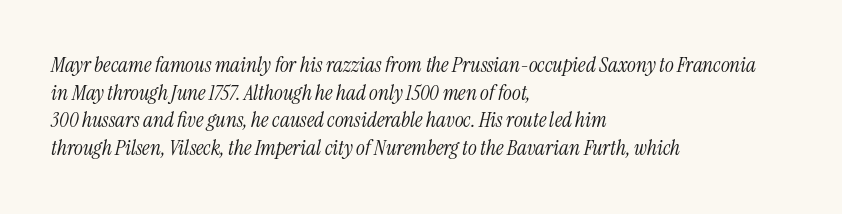
Q: Is the text bold? A: No.
Q: Is the text italic (slanted)? A: Yes, it leans right by about 13 degrees.
Q: Is the text underlined? A: No.
Q: How is the paragraph aligned? A: Left-aligned.
Q: Is the spacing between letters normal or unusually wide? A: Normal.
Q: Is the spacing between lines tight, normal or loose? A: Normal.
